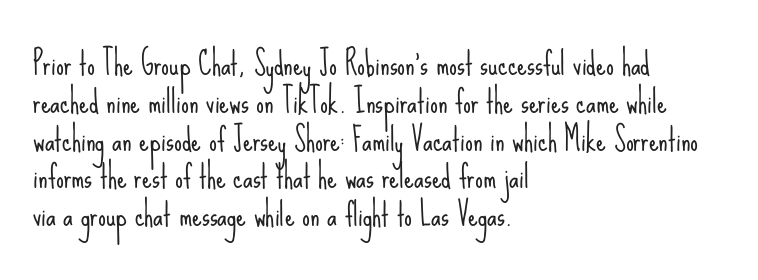
The image shows 31 px light, condensed sans-serif type, upright; set left-aligned, line spacing 1.22x, normal letter spacing, not underlined; low stroke contrast and a small x-height.
